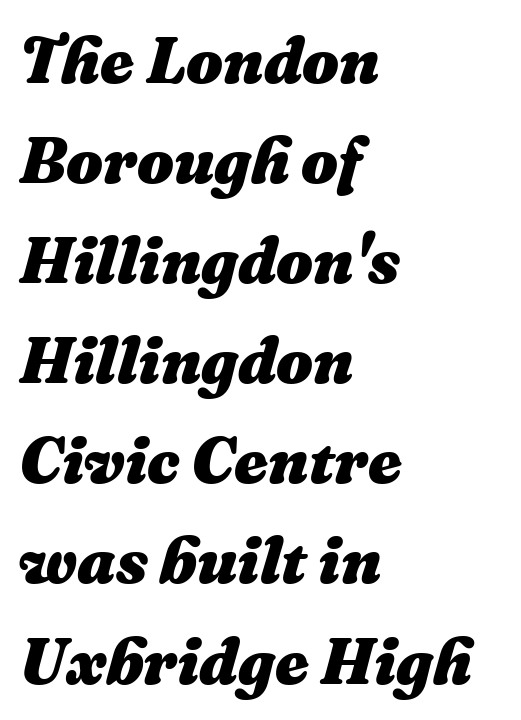
Q: Is the text bold? A: Yes.
Q: Is the text italic (slanted)? A: Yes, it leans right by about 16 degrees.
Q: Is the text underlined? A: No.
Q: How is the paragraph aligned? A: Left-aligned.
Q: Is the spacing between letters normal or unusually wide? A: Normal.
Q: Is the spacing between lines tight, normal or loose? A: Normal.
Q: Width (condensed, normal, or wide)? A: Normal.
Q: Stroke contrast? A: Medium.
Q: x-height? A: Medium.
Q: Monospaced? A: No.
